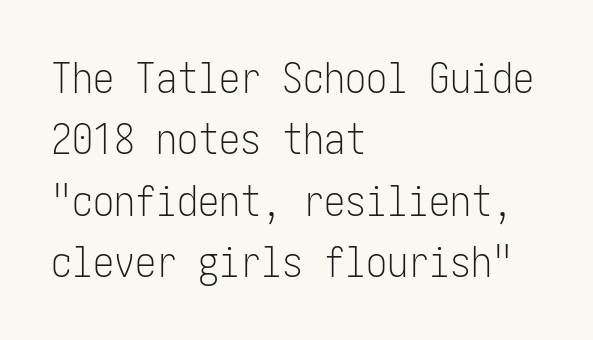
{"serif": "no", "italic": "no", "bold": "no", "weight": "light", "width": "condensed", "stroke_contrast": "low", "x_height": "medium", "underline": "no", "align": "left", "line_spacing": "normal", "line_spacing_ratio": 1.46, "letter_spacing": "normal", "letter_spacing_em": 0.0, "glyph_px": 42}
